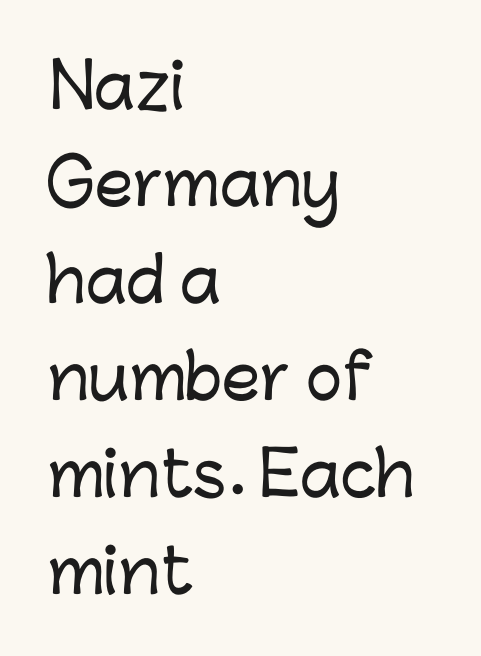
Q: Is the text italic (slanted)? A: No, it is upright.
Q: Is the typeface a serif or a sans-serif typeface? A: Sans-serif.
Q: Is the text underlined? A: No.
Q: How is the paragraph aligned? A: Left-aligned.
Q: Is the spacing between letters normal or unusually wide? A: Normal.
Q: Is the spacing between lines tight, normal or loose? A: Normal.
Q: Width (condensed, normal, or wide)? A: Normal.
Q: Stroke contrast? A: Low.
Q: x-height? A: Medium.
Q: Monospaced? A: No.
